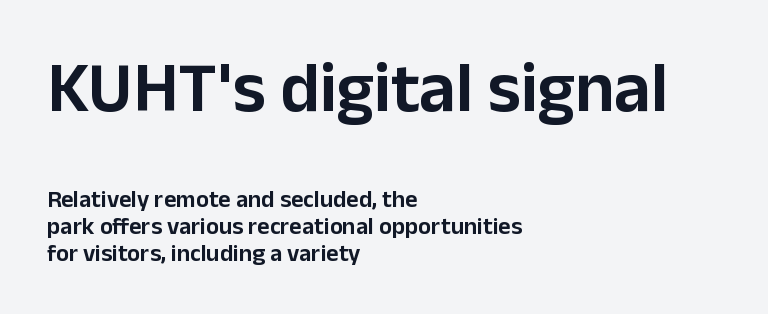
What stands out about the letter spacing? Nothing — it is the standard amount. Line beginnings align vertically; line endings do not. Regarding leading, the lines here are crowded together. Between these two stacked blocks, the higher one wins on size.
